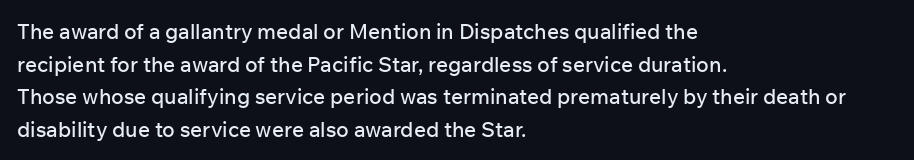
The image shows 21 px text type, upright; set left-aligned, normal line spacing (1.55x), normal letter spacing, not underlined.
